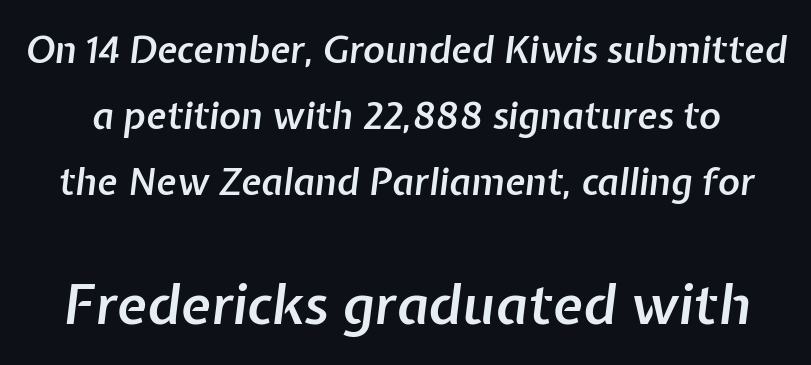
{"italic": "yes", "lean": "right", "slant_degrees": 7, "bold": "semi", "weight": "semibold", "width": "normal", "stroke_contrast": "low", "x_height": "medium", "monospaced": "no", "underline": "no", "line_spacing_ratio": 1.79, "letter_spacing": "normal", "letter_spacing_em": 0.0, "larger_block": "second", "size_ratio": 1.49, "glyph_px": 55}
